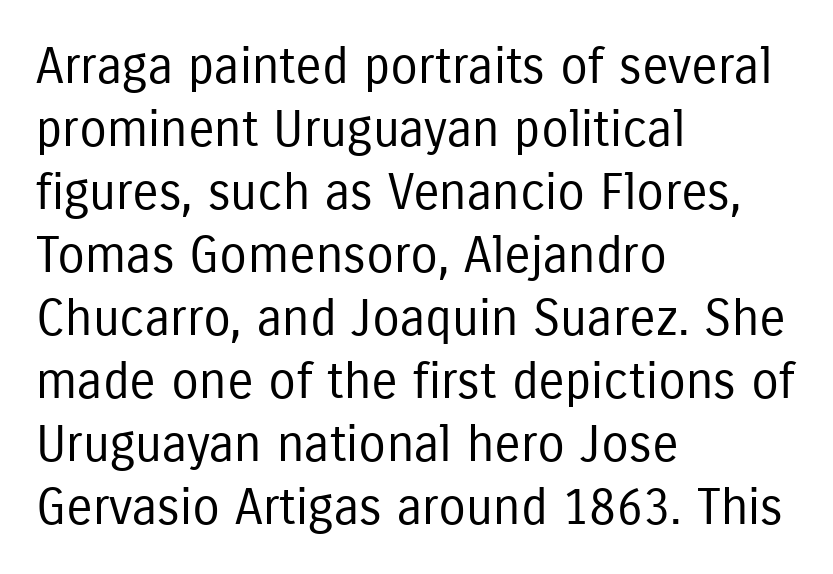
The image shows 50 px regular-weight, condensed sans-serif type, upright; set left-aligned, normal line spacing (1.26x), normal letter spacing, not underlined; low stroke contrast and a medium x-height.
